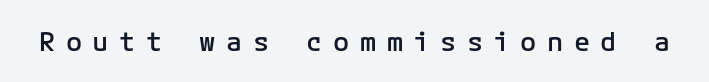
{"italic": "no", "bold": "semi", "underline": "no", "letter_spacing": "wide", "letter_spacing_em": 0.39, "glyph_px": 27}
